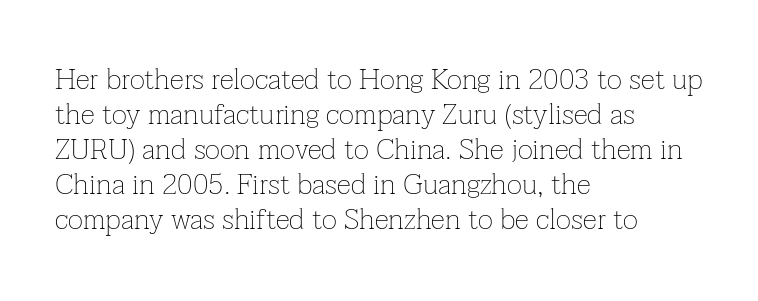
The words here are not underlined. Each letter keeps its own natural width here, so spacing adapts to shape. Each letter's strokes conclude with small projecting serifs. It's the straight-up-and-down kind of type.
